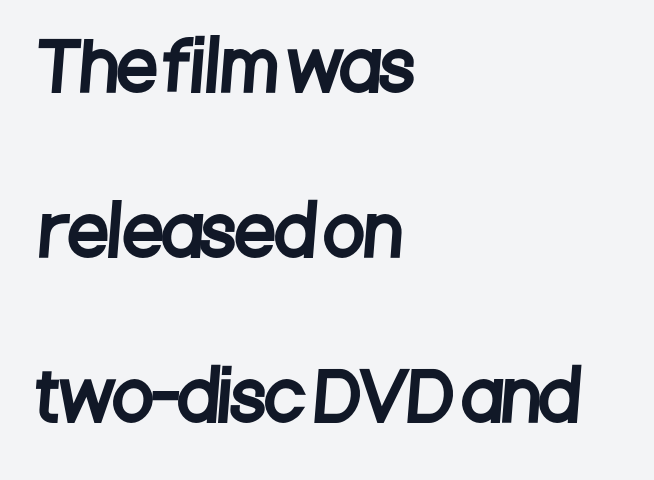
Q: Is the typeface a serif or a sans-serif typeface? A: Sans-serif.
Q: Is the text underlined? A: No.
Q: How is the paragraph aligned? A: Left-aligned.
Q: Is the spacing between letters normal or unusually wide? A: Normal.
Q: Is the spacing between lines tight, normal or loose? A: Loose.
Q: Width (condensed, normal, or wide)? A: Condensed.
Q: Stroke contrast? A: Low.
Q: x-height? A: Large.
Q: Monospaced? A: No.
